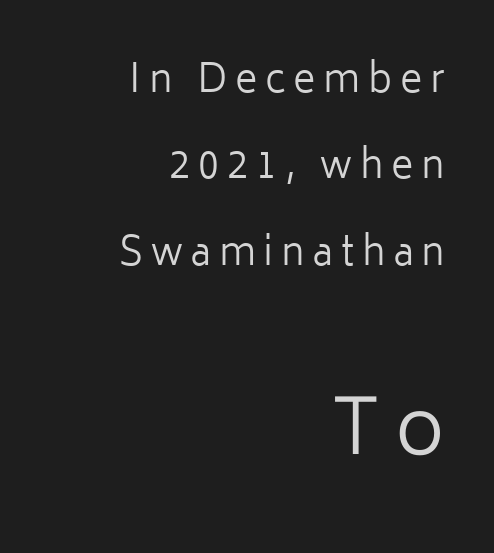
{"serif": "no", "italic": "no", "bold": "no", "weight": "regular", "width": "normal", "stroke_contrast": "low", "x_height": "medium", "monospaced": "no", "underline": "no", "align": "right", "line_spacing": "loose", "line_spacing_ratio": 2.27, "letter_spacing": "wide", "letter_spacing_em": 0.21, "larger_block": "second", "size_ratio": 2.0, "glyph_px": 76}
